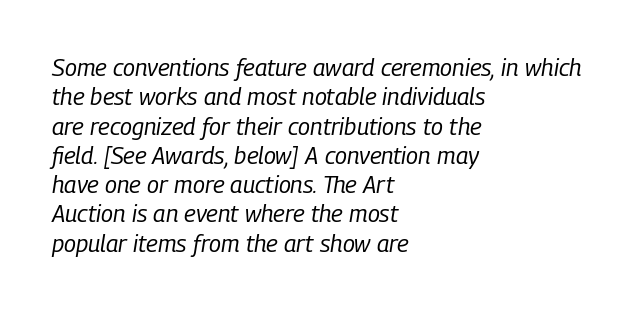
Q: Is the text bold? A: No.
Q: Is the text italic (slanted)? A: Yes, it leans right by about 9 degrees.
Q: Is the text underlined? A: No.
Q: How is the paragraph aligned? A: Left-aligned.
Q: Is the spacing between letters normal or unusually wide? A: Normal.
